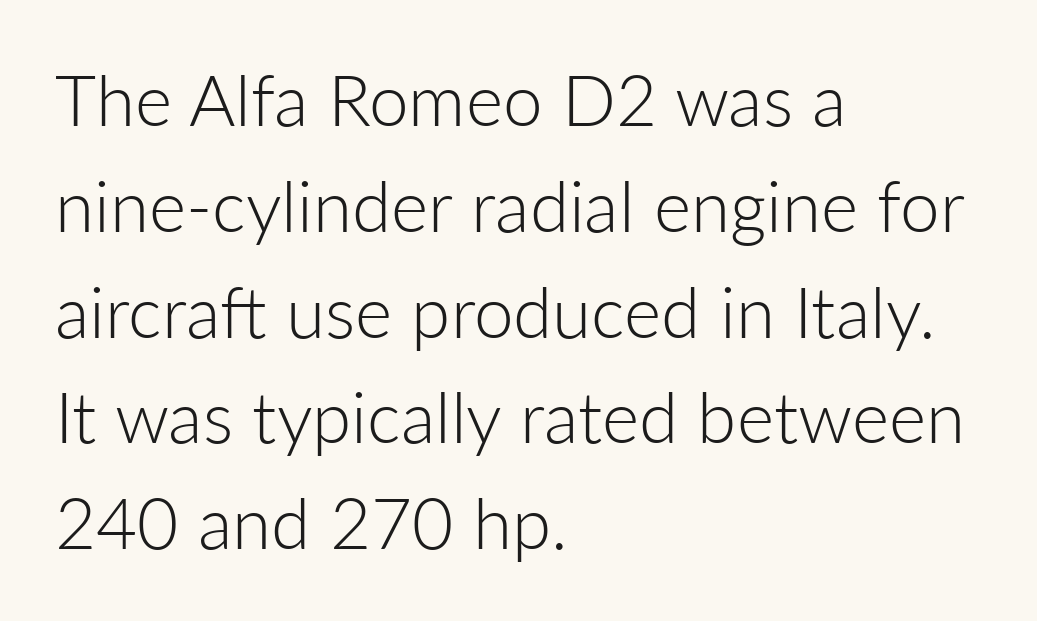
The image shows 71 px light sans-serif type, upright; set left-aligned, normal line spacing (1.49x), normal letter spacing, not underlined; low stroke contrast and a medium x-height.
